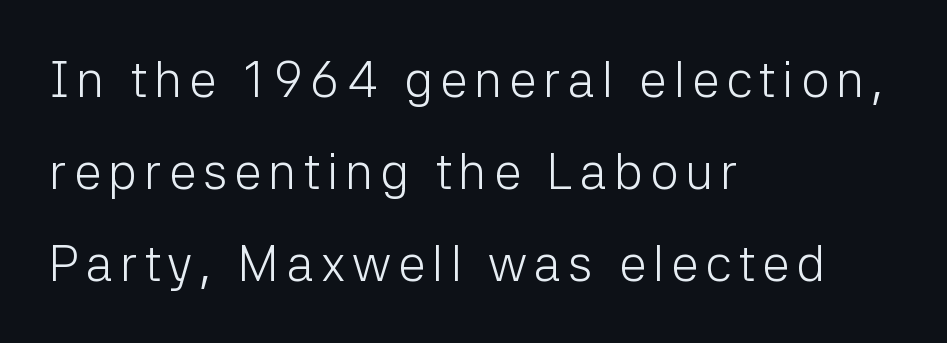
{"serif": "no", "italic": "no", "bold": "no", "weight": "light", "width": "normal", "stroke_contrast": "low", "x_height": "medium", "monospaced": "no", "underline": "no", "align": "left", "line_spacing_ratio": 1.84, "glyph_px": 50}
